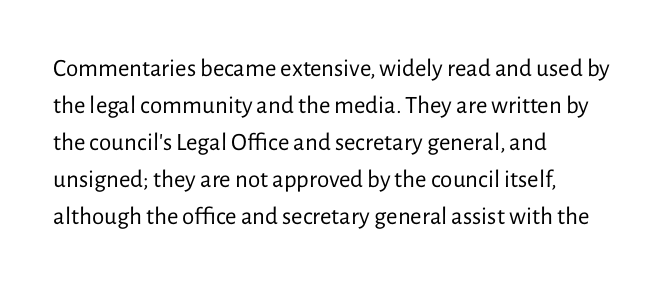
{"italic": "no", "bold": "no", "underline": "no", "align": "left", "line_spacing": "normal", "line_spacing_ratio": 1.48, "letter_spacing": "normal", "letter_spacing_em": 0.0, "glyph_px": 25}
